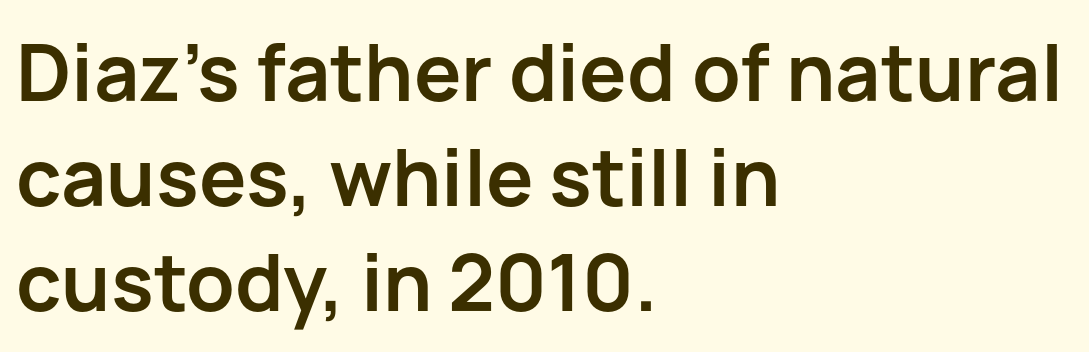
The image shows 79 px semibold sans-serif type, upright; set left-aligned, normal line spacing (1.33x), normal letter spacing, not underlined; low stroke contrast and a medium x-height.
